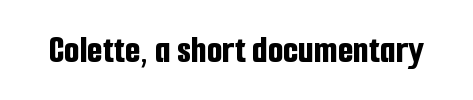
{"serif": "no", "italic": "no", "bold": "yes", "weight": "bold", "width": "condensed", "stroke_contrast": "low", "x_height": "medium", "monospaced": "no", "underline": "no", "letter_spacing": "normal", "letter_spacing_em": 0.0, "glyph_px": 40}
